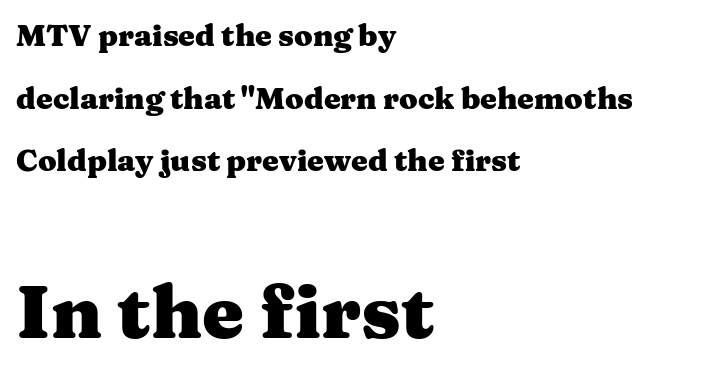
{"serif": "yes", "italic": "no", "bold": "yes", "weight": "heavy", "width": "wide", "stroke_contrast": "medium", "x_height": "medium", "monospaced": "no", "underline": "no", "align": "left", "line_spacing": "loose", "line_spacing_ratio": 2.09, "letter_spacing": "normal", "letter_spacing_em": 0.0, "larger_block": "second", "size_ratio": 2.5, "glyph_px": 75}
